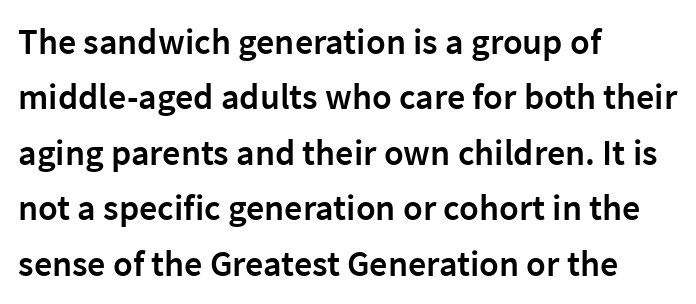
{"serif": "no", "italic": "no", "bold": "semi", "weight": "semibold", "width": "normal", "stroke_contrast": "low", "x_height": "medium", "monospaced": "no", "underline": "no", "align": "left", "line_spacing": "normal", "line_spacing_ratio": 1.54, "letter_spacing": "normal", "letter_spacing_em": 0.0, "glyph_px": 36}
